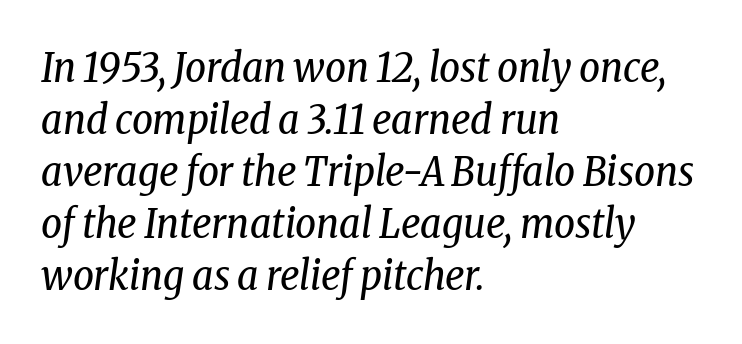
These lines are rendered in a variable-pitch font. Characters are canted at an angle relative to the baseline's perpendicular. Compared with a centered layout, this one pins lines to the left instead. No extra tracking has been applied to these lines.
